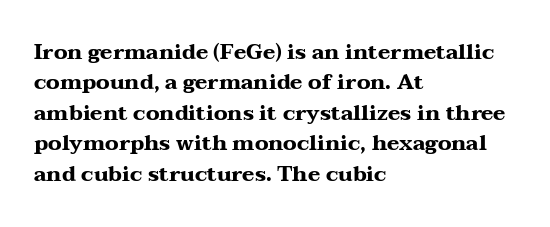
{"italic": "no", "bold": "yes", "underline": "no", "align": "left", "line_spacing": "normal", "line_spacing_ratio": 1.45, "letter_spacing": "normal", "letter_spacing_em": 0.0, "glyph_px": 21}
